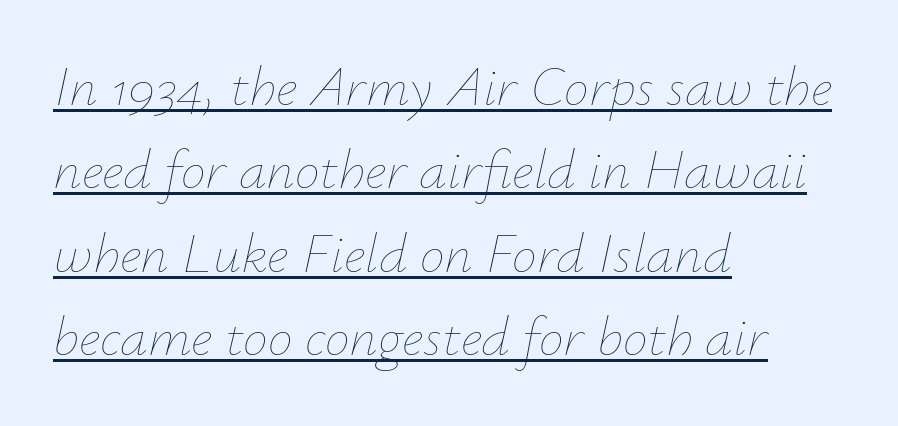
Horizontal bands of white between lines are of average thickness. There's an unmistakable incline to the writing here. The face used here is proportionally spaced, like ordinary book or web type. Students, observe the line beneath the letters — that is underlining.
